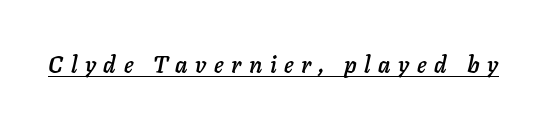
{"italic": "yes", "lean": "right", "slant_degrees": 11, "underline": "yes", "letter_spacing": "wide", "letter_spacing_em": 0.33, "glyph_px": 23}
